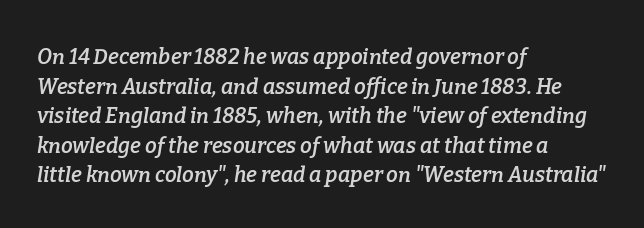
Q: Is the text bold? A: Semi-bold.
Q: Is the text italic (slanted)? A: Yes, it leans right by about 9 degrees.
Q: Is the text underlined? A: No.
Q: How is the paragraph aligned? A: Left-aligned.
Q: Is the spacing between letters normal or unusually wide? A: Normal.
Q: Is the spacing between lines tight, normal or loose? A: Normal.
